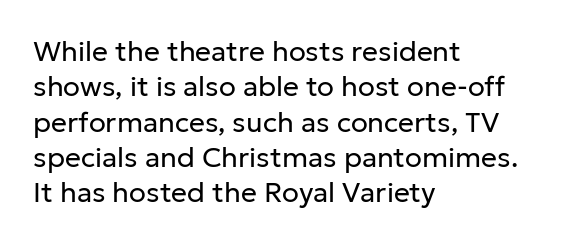
{"serif": "no", "italic": "no", "bold": "no", "weight": "regular", "width": "normal", "stroke_contrast": "low", "x_height": "medium", "monospaced": "no", "underline": "no", "align": "left", "line_spacing": "normal", "line_spacing_ratio": 1.26, "letter_spacing": "normal", "letter_spacing_em": 0.0, "glyph_px": 28}
